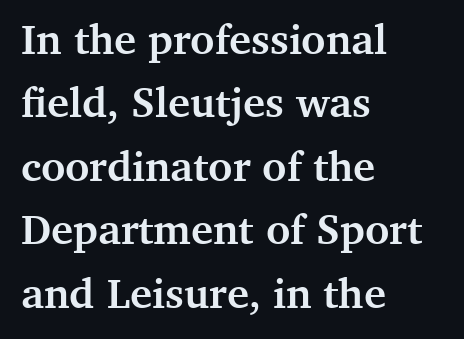
Q: Is the text bold? A: Yes.
Q: Is the text italic (slanted)? A: No, it is upright.
Q: Is the typeface a serif or a sans-serif typeface? A: Serif.
Q: Is the text underlined? A: No.
Q: How is the paragraph aligned? A: Left-aligned.
Q: Is the spacing between letters normal or unusually wide? A: Normal.
Q: Is the spacing between lines tight, normal or loose? A: Normal.
Q: Width (condensed, normal, or wide)? A: Normal.
Q: Stroke contrast? A: Medium.
Q: x-height? A: Medium.
Q: Monospaced? A: No.
